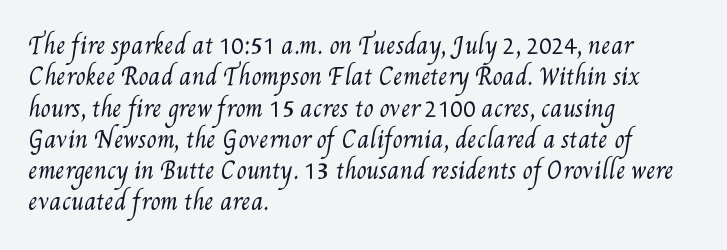
Q: Is the text bold? A: No.
Q: Is the text underlined? A: No.
Q: How is the paragraph aligned? A: Left-aligned.
Q: Is the spacing between letters normal or unusually wide? A: Normal.
Q: Is the spacing between lines tight, normal or loose? A: Normal.
